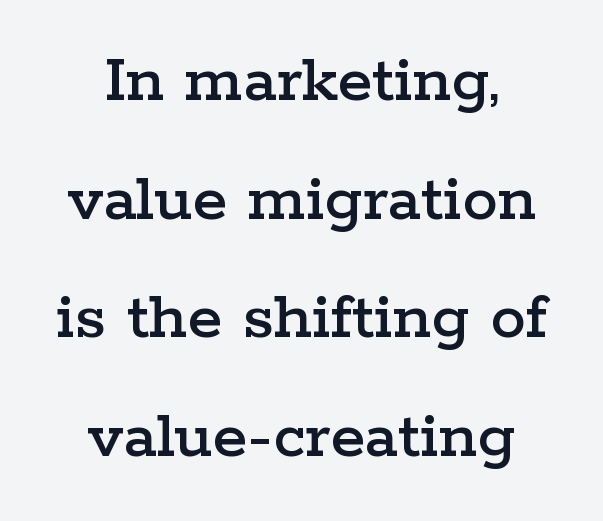
{"serif": "yes", "italic": "no", "width": "wide", "stroke_contrast": "low", "x_height": "medium", "monospaced": "no", "underline": "no", "align": "center", "line_spacing": "normal", "line_spacing_ratio": 1.67, "letter_spacing": "normal", "letter_spacing_em": 0.0, "glyph_px": 71}
